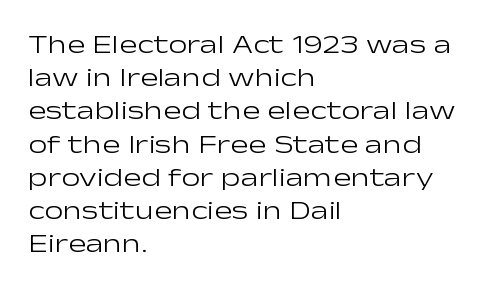
The image shows 27 px text type, upright; set left-aligned, line spacing 1.23x, normal letter spacing, not underlined.
